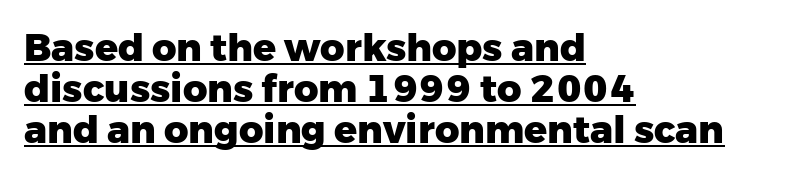
Q: Is the text bold? A: Yes.
Q: Is the text italic (slanted)? A: No, it is upright.
Q: Is the typeface a serif or a sans-serif typeface? A: Sans-serif.
Q: Is the text underlined? A: Yes.
Q: How is the paragraph aligned? A: Left-aligned.
Q: Is the spacing between letters normal or unusually wide? A: Normal.
Q: Is the spacing between lines tight, normal or loose? A: Tight.
Q: Width (condensed, normal, or wide)? A: Normal.
Q: Stroke contrast? A: Low.
Q: x-height? A: Medium.
Q: Monospaced? A: No.
